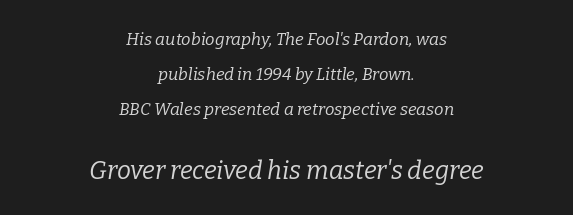
{"italic": "yes", "lean": "right", "slant_degrees": 9, "bold": "no", "underline": "no", "align": "center", "line_spacing": "loose", "line_spacing_ratio": 2.07, "letter_spacing": "normal", "letter_spacing_em": 0.0, "larger_block": "second", "size_ratio": 1.47, "glyph_px": 25}
